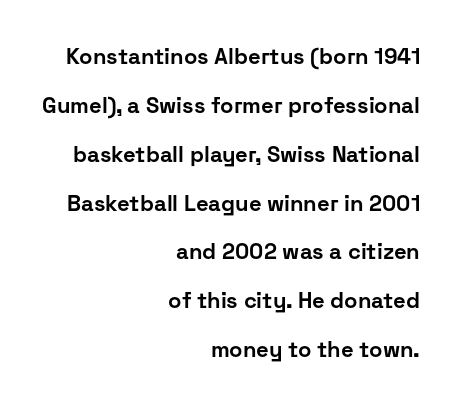
The space between consecutive lines is lavish. Plain, unruled lines of type. The strokes are fattened all the way to bold. Words appear dense and cohesive because spacing is normal.
